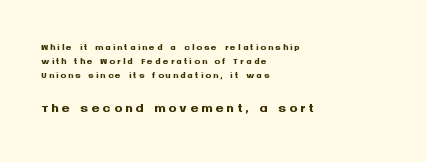
In terms of weight, the rendering is a true, heavy bold. Check under the words: just untouched page. Is the lower block the larger one? Yes — the lower block carries the bigger type. Successive baselines arrive quickly, one right under another.
